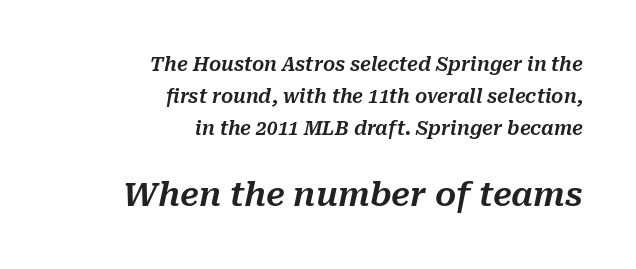
The image shows 33 px text type, italic (leaning right); set right-aligned, normal line spacing (1.68x), normal letter spacing, not underlined; the second (bottom) block is 1.74x larger; medium stroke contrast and a medium x-height.
